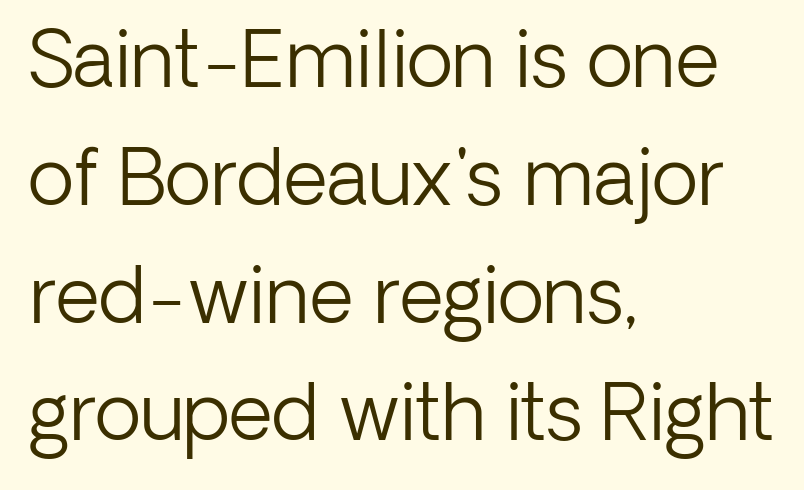
Clear beneath every line of the passage. Looks like regular typesetting: each glyph gets only the width it needs. What kind of face is this? One without serifs — a sans. Does the lettering tilt? It doesn't — this is upright.
